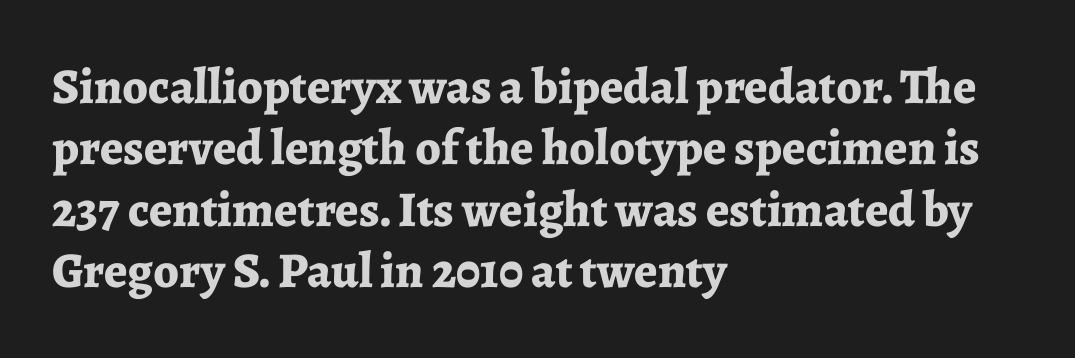
Q: Is the text bold? A: Yes.
Q: Is the text italic (slanted)? A: No, it is upright.
Q: Is the typeface a serif or a sans-serif typeface? A: Serif.
Q: Is the text underlined? A: No.
Q: How is the paragraph aligned? A: Left-aligned.
Q: Is the spacing between letters normal or unusually wide? A: Normal.
Q: Width (condensed, normal, or wide)? A: Normal.
Q: Stroke contrast? A: Low.
Q: x-height? A: Medium.
Q: Monospaced? A: No.
